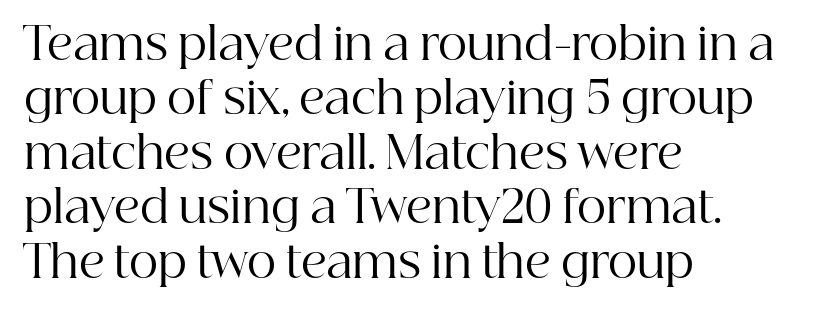
This rendering uses left alignment, leaving the right contour irregular. The letters advance in unequal steps, a hallmark of proportional type. The axis of the letterforms is exactly vertical. Font category for this specimen: serif. The string is rendered with underlining switched off. This rendering leaves character spacing at its baseline value.
